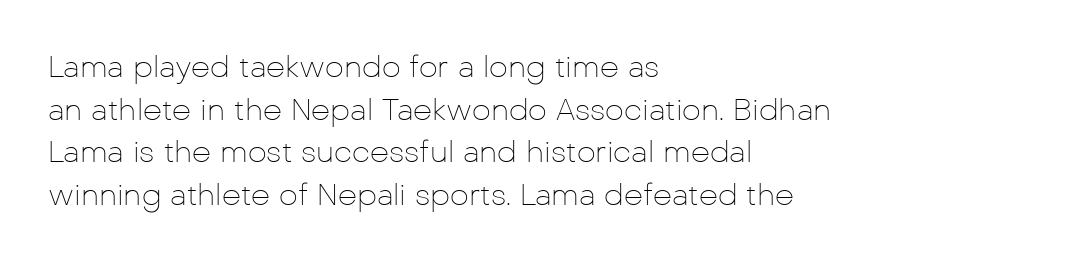
No italicization has been applied; the sample stays upright. Spacing between characters is what you'd get straight out of the box. The characters are drawn with everyday or finer stroke widths. One glance says typical: line gaps are just what's usual. Letterform terminals end flat and unadorned throughout the passage. Proportional: the letters do not fall into vertical columns.
